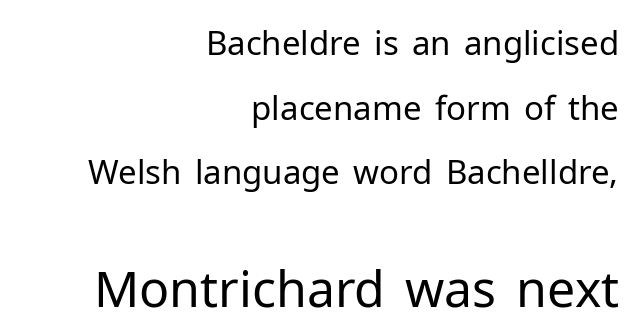
Is there any slant? The stems are plumb. Interline gaps are noticeably wide in this sample. What stands out about the letter spacing? Nothing — it is the standard amount. These lines stack with their right ends in a neat column. Heft: none added — not bold. Any mark beneath the type? The region is blank.
